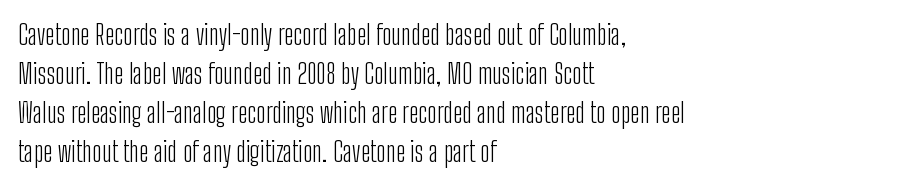
{"italic": "no", "bold": "no", "underline": "no", "align": "left", "line_spacing": "normal", "line_spacing_ratio": 1.45, "letter_spacing": "normal", "letter_spacing_em": 0.0, "glyph_px": 27}
